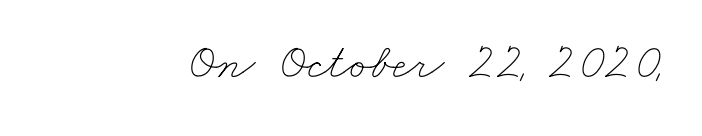
Q: Is the text bold? A: No.
Q: Is the text underlined? A: No.
Q: Is the spacing between letters normal or unusually wide? A: Normal.
Q: Width (condensed, normal, or wide)? A: Wide.
Q: Stroke contrast? A: Low.
Q: x-height? A: Small.
Q: Monospaced? A: No.
